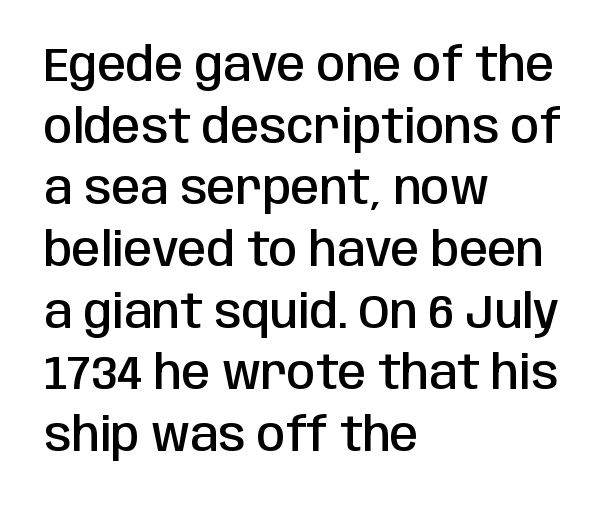
The line texture is even and compact thanks to regular tracking. Nothing sits at the stroke ends, so this counts as sans-serif. Is the block centered? No — it sits flush against the left margin. Every character sits straight up, as roman type does.
